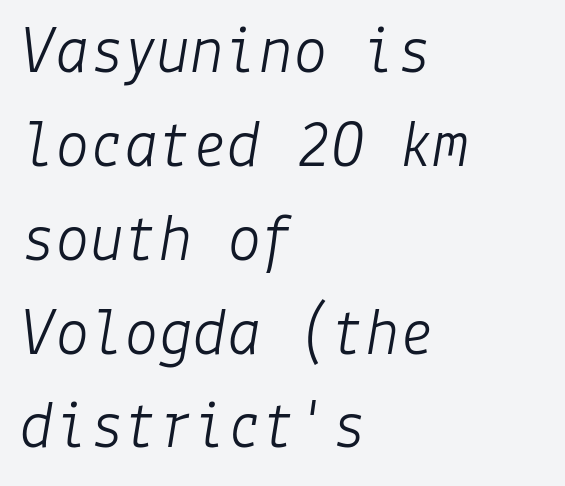
The image shows 69 px light type, italic (leaning right); set left-aligned, normal line spacing (1.36x), normal letter spacing, not underlined; low stroke contrast and a medium x-height.
